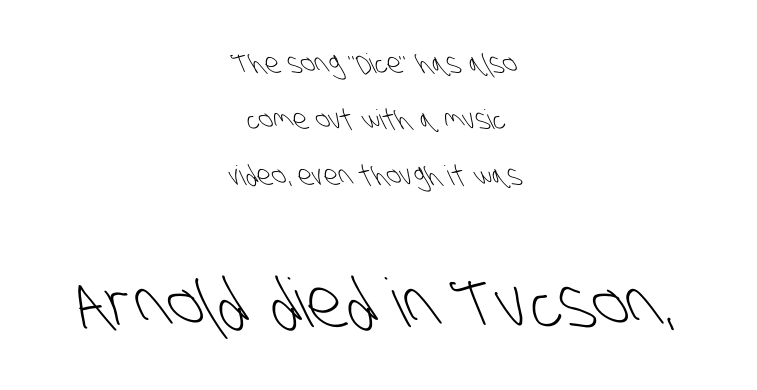
{"serif": "no", "bold": "no", "weight": "light", "width": "condensed", "stroke_contrast": "low", "x_height": "large", "monospaced": "no", "underline": "no", "align": "center", "line_spacing": "loose", "line_spacing_ratio": 2.07, "letter_spacing": "normal", "letter_spacing_em": 0.0, "larger_block": "second", "size_ratio": 2.48, "glyph_px": 67}
